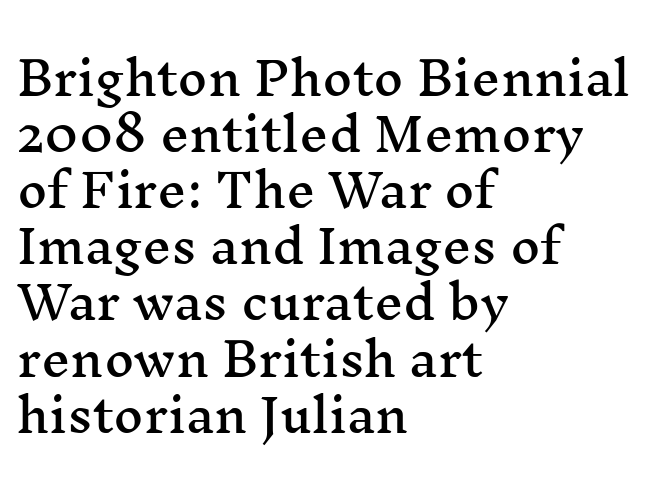
Only glyphs here, with clear space below each row. The typesetter chose a ragged-right arrangement here. If you drew a line through each stem, it would be perfectly vertical. Proportional: the letters do not fall into vertical columns.
